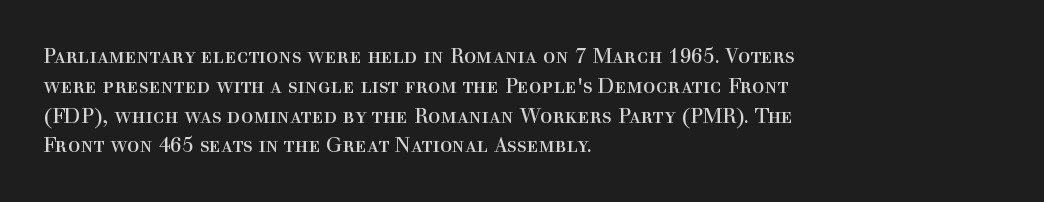
{"italic": "no", "bold": "no", "underline": "no", "align": "left", "line_spacing": "normal", "line_spacing_ratio": 1.42, "letter_spacing": "normal", "letter_spacing_em": 0.0, "glyph_px": 21}
